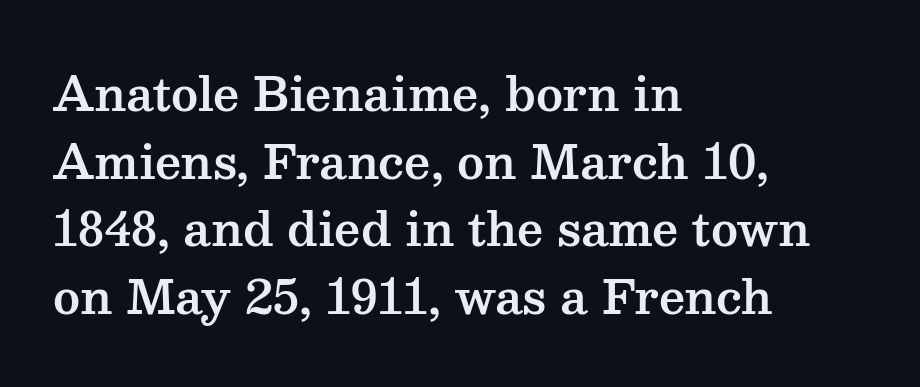
The image shows 46 px wide serif type, upright; set left-aligned, normal line spacing (1.47x), normal letter spacing, not underlined; medium stroke contrast and a medium x-height.
